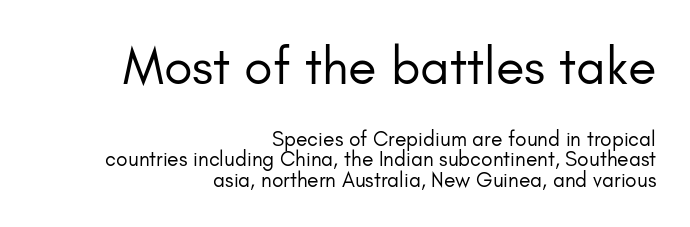
{"serif": "no", "italic": "no", "bold": "no", "weight": "regular", "width": "normal", "stroke_contrast": "low", "x_height": "small", "monospaced": "no", "underline": "no", "align": "right", "line_spacing": "tight", "line_spacing_ratio": 0.97, "letter_spacing": "normal", "letter_spacing_em": 0.0, "larger_block": "first", "size_ratio": 2.48, "glyph_px": 52}
